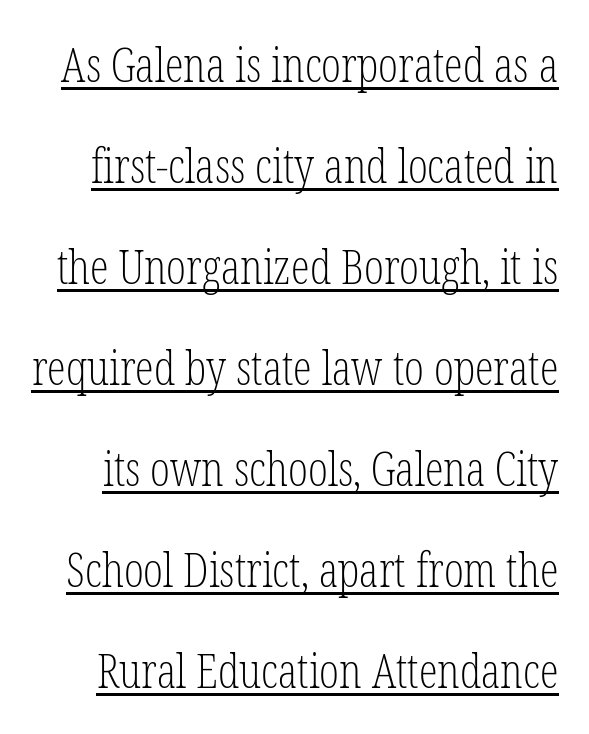
{"serif": "yes", "italic": "no", "bold": "no", "weight": "light", "width": "condensed", "stroke_contrast": "low", "x_height": "medium", "monospaced": "no", "underline": "yes", "line_spacing": "loose", "line_spacing_ratio": 2.15, "letter_spacing": "normal", "letter_spacing_em": 0.0, "glyph_px": 47}
